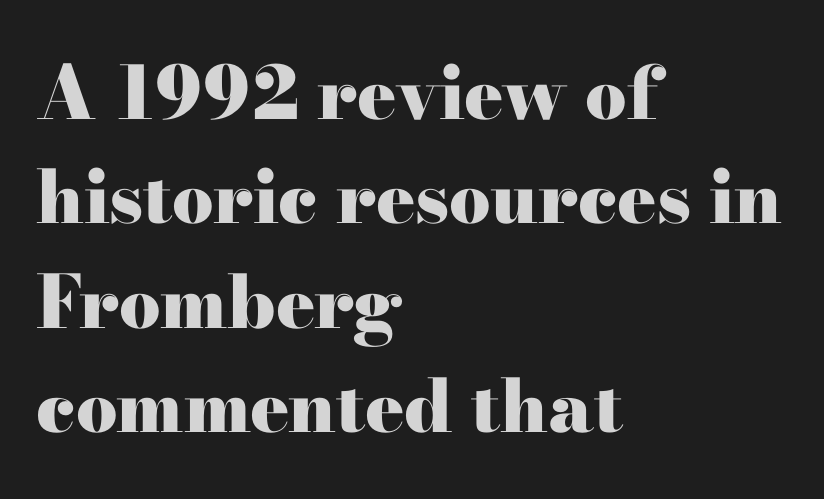
The image shows 73 px heavy, wide serif type, upright; set left-aligned, normal line spacing (1.43x), normal letter spacing, not underlined; high stroke contrast and a small x-height.
